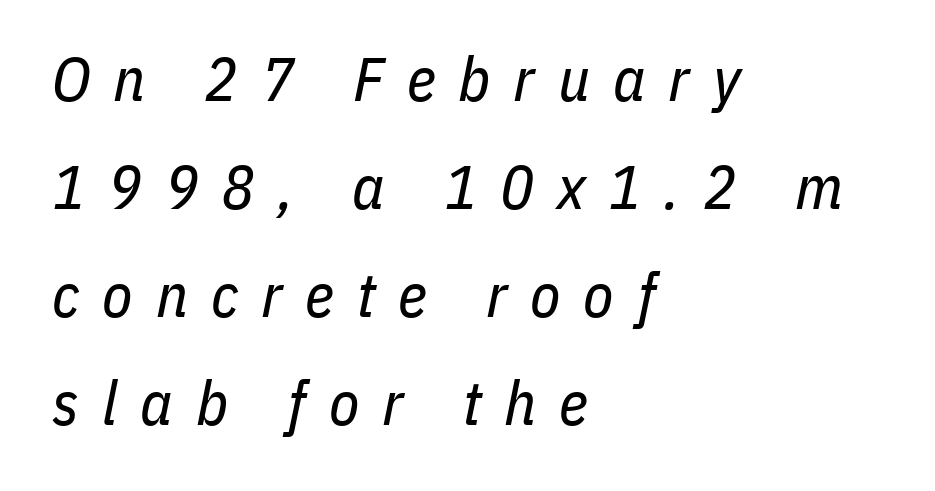
The image shows 62 px regular-weight, condensed type, italic (leaning right); set left-aligned, line spacing 1.74x, unusually wide letter spacing (+0.37 em), not underlined; low stroke contrast and a medium x-height.
